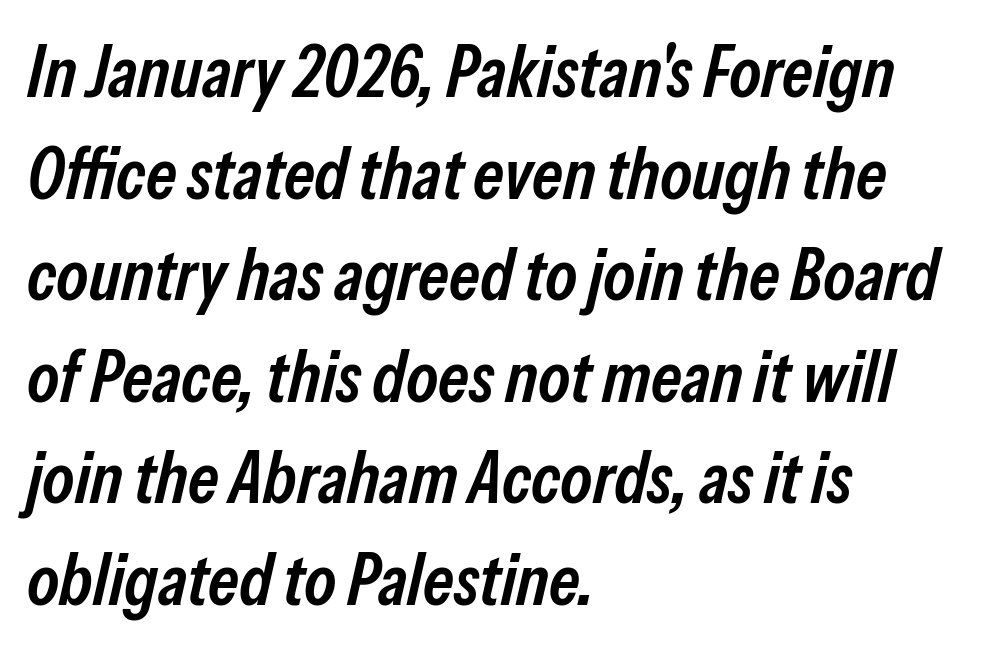
{"italic": "yes", "lean": "right", "slant_degrees": 13, "bold": "semi", "weight": "semibold", "width": "condensed", "stroke_contrast": "low", "x_height": "medium", "monospaced": "no", "underline": "no", "align": "left", "line_spacing": "normal", "line_spacing_ratio": 1.41, "letter_spacing": "normal", "letter_spacing_em": 0.0, "glyph_px": 72}
